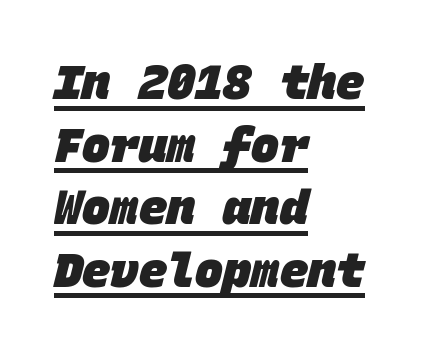
The image shows 47 px heavy sans-serif type, monospaced; set left-aligned, normal line spacing (1.33x), normal letter spacing, underlined; low stroke contrast and a large x-height.
